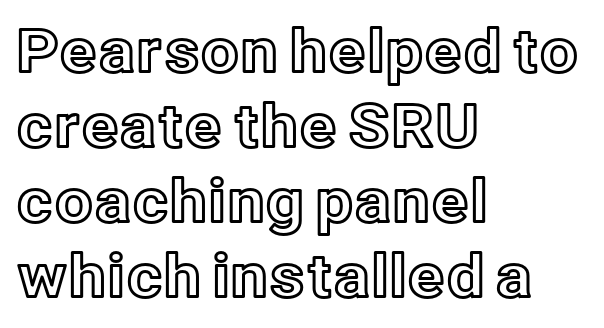
Students, note that the glyphs here touch the page at normal intervals. Is there any slant? The stems are plumb. The gap between lines stays unmarked. The rendering anchors every line to the left-hand side.
